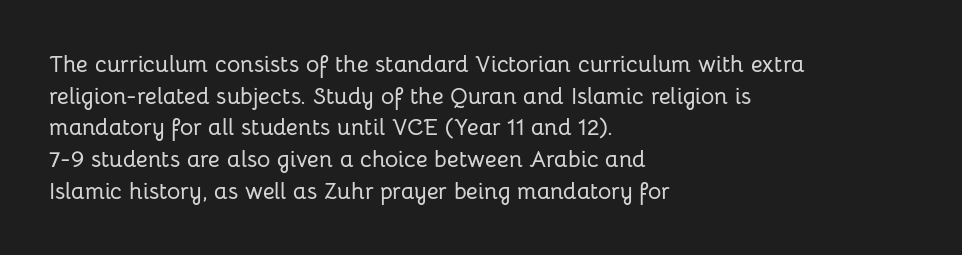
Q: Is the text italic (slanted)? A: No, it is upright.
Q: Is the text underlined? A: No.
Q: How is the paragraph aligned? A: Left-aligned.
Q: Is the spacing between letters normal or unusually wide? A: Normal.
Q: Is the spacing between lines tight, normal or loose? A: Normal.
